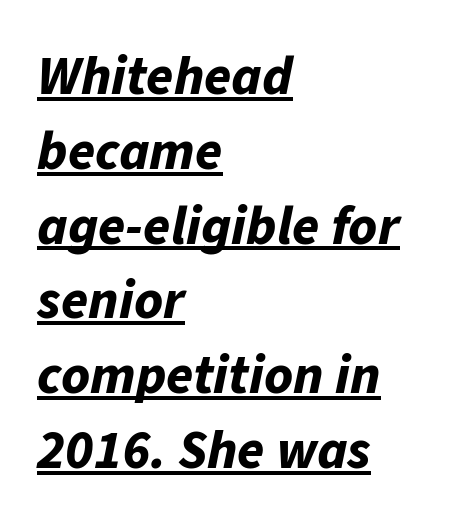
{"italic": "yes", "lean": "right", "slant_degrees": 11, "bold": "yes", "weight": "bold", "width": "normal", "stroke_contrast": "low", "x_height": "medium", "monospaced": "no", "underline": "yes", "align": "left", "line_spacing": "normal", "line_spacing_ratio": 1.36, "letter_spacing": "normal", "letter_spacing_em": 0.0, "glyph_px": 55}
